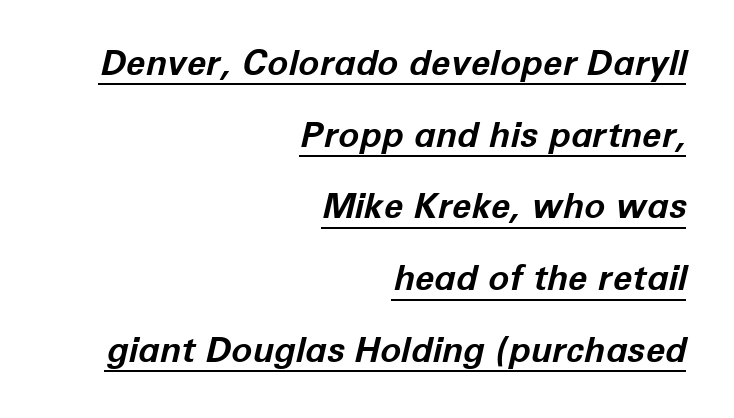
The image shows 35 px bold type, italic (leaning right); set right-aligned, loose line spacing (2.05x), normal letter spacing, underlined; low stroke contrast and a medium x-height.
